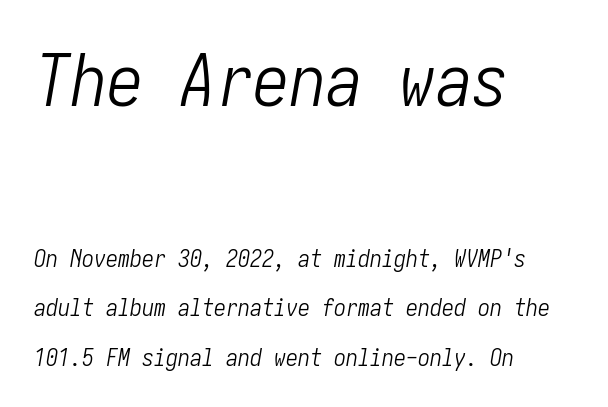
The image shows 73 px light, condensed type, italic (leaning right); set left-aligned, loose line spacing (2.06x), normal letter spacing, not underlined; the first (top) block is 3.04x larger; low stroke contrast and a medium x-height.
